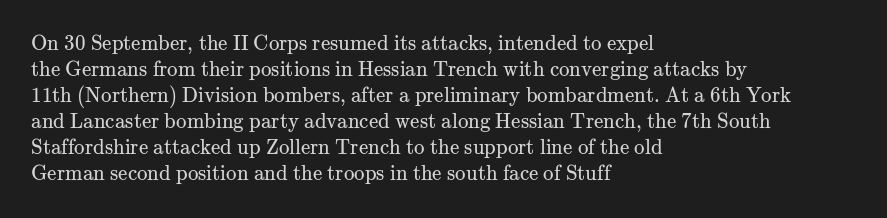
The image shows 21 px text type, upright; set left-aligned, line spacing 1.24x, normal letter spacing, not underlined.
